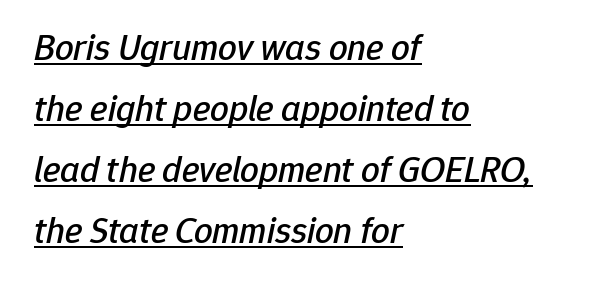
The image shows 37 px text type, italic (leaning right); set left-aligned, normal line spacing (1.65x), normal letter spacing, underlined; low stroke contrast and a medium x-height.
